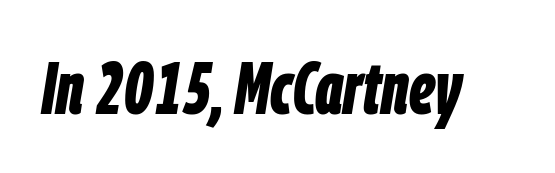
Look at the tracking — it's just the regular setting, nothing added. As a designer I'd log this as weight 700, bold. Descenders are the only things crossing below the line. Notice how the stems are inclined rather than vertical — that's the hallmark of italics.
